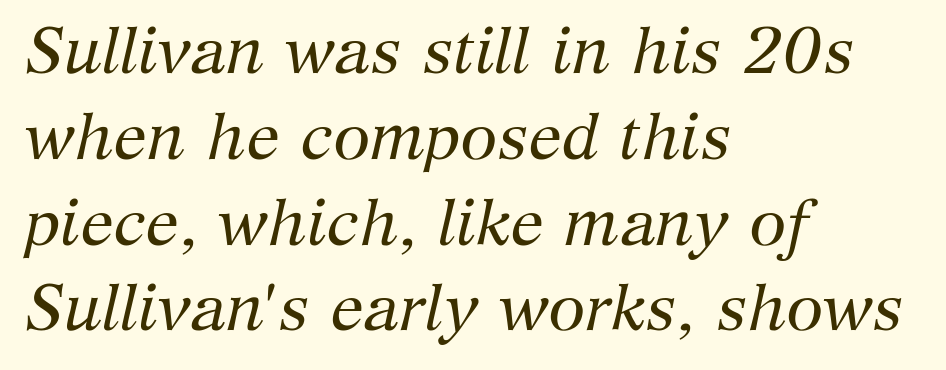
Q: Is the text bold? A: No.
Q: Is the text italic (slanted)? A: Yes, it leans right by about 12 degrees.
Q: Is the typeface a serif or a sans-serif typeface? A: Serif.
Q: Is the text underlined? A: No.
Q: How is the paragraph aligned? A: Left-aligned.
Q: Is the spacing between letters normal or unusually wide? A: Normal.
Q: Is the spacing between lines tight, normal or loose? A: Normal.
Q: Width (condensed, normal, or wide)? A: Normal.
Q: Stroke contrast? A: Medium.
Q: x-height? A: Medium.
Q: Monospaced? A: No.
